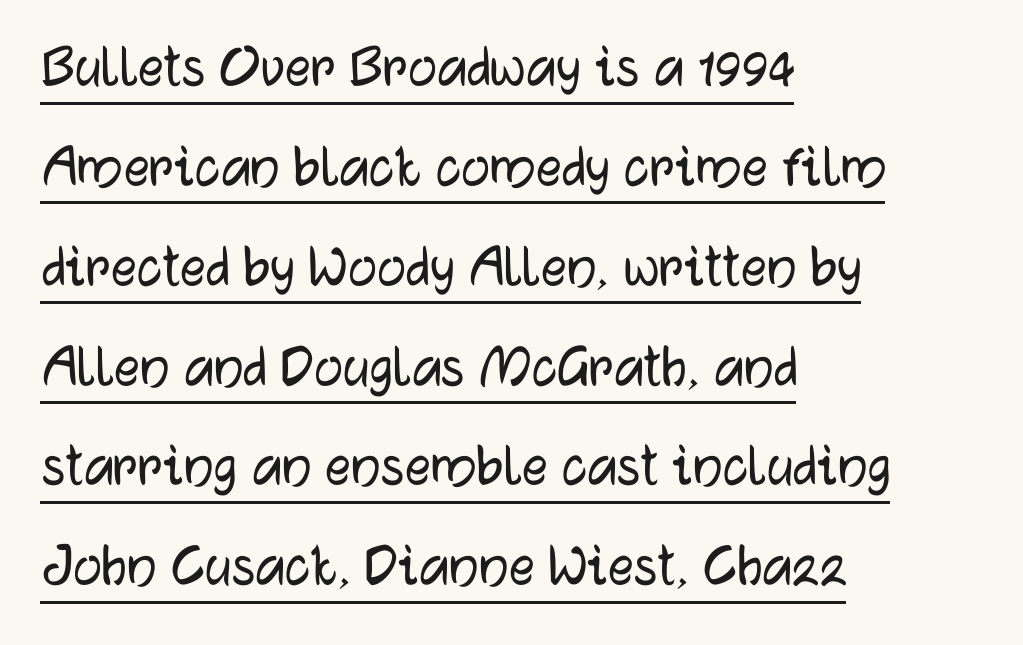
{"serif": "no", "italic": "no", "width": "normal", "stroke_contrast": "low", "x_height": "medium", "monospaced": "no", "underline": "yes", "align": "left", "line_spacing": "normal", "line_spacing_ratio": 1.56, "letter_spacing": "normal", "letter_spacing_em": 0.0, "glyph_px": 64}
